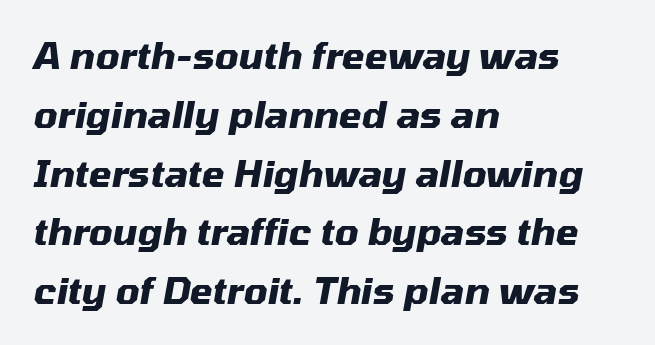
Here the glyphs are tracked normally, forming tight word shapes. Compared with an ordinary text face, these strokes are far heavier — a full bold. Style check: oblique. Line beginnings align vertically; line endings do not.
